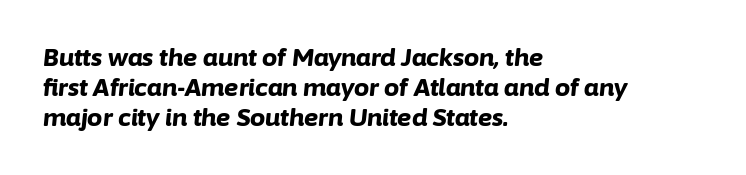
Q: Is the text bold? A: Yes.
Q: Is the text italic (slanted)? A: Yes, it leans right by about 6 degrees.
Q: Is the text underlined? A: No.
Q: How is the paragraph aligned? A: Left-aligned.
Q: Is the spacing between letters normal or unusually wide? A: Normal.
